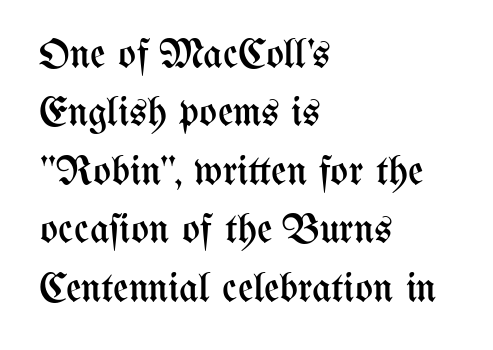
Is this a heavy cut? Hardly; it is regular or lighter. Note the varied advance widths — an 'i' is clearly narrower than an 'm'. This is roman type, the default non-slanted kind. The passage shown stacks its lines at a standard gap. The space beneath each line is pristine and unruled.
